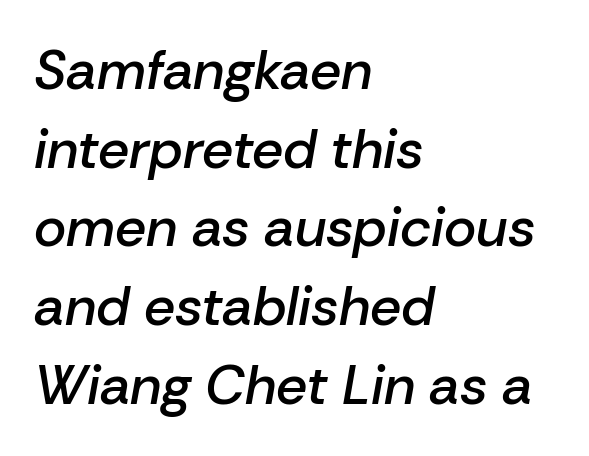
The image shows 55 px semibold type, italic (leaning right); set left-aligned, normal line spacing (1.43x), normal letter spacing, not underlined; low stroke contrast and a medium x-height.
